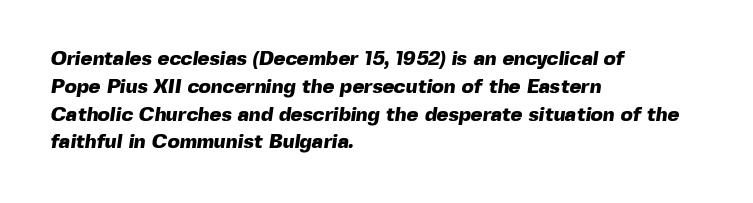
The image shows 20 px bold type; set left-aligned, normal line spacing (1.39x), normal letter spacing, not underlined.
